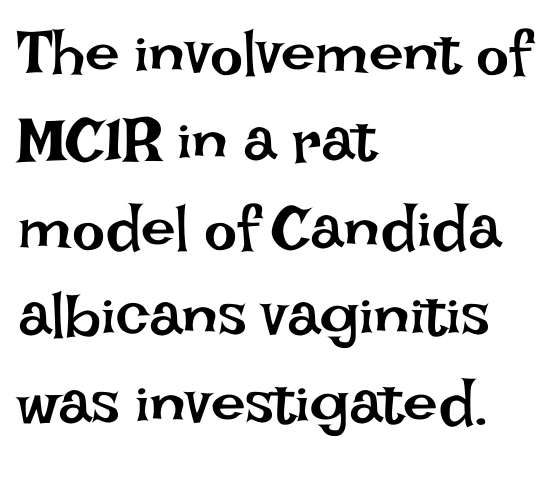
Q: Is the text bold? A: No.
Q: Is the text italic (slanted)? A: No, it is upright.
Q: Is the text underlined? A: No.
Q: How is the paragraph aligned? A: Left-aligned.
Q: Is the spacing between letters normal or unusually wide? A: Normal.
Q: Is the spacing between lines tight, normal or loose? A: Normal.
Q: Width (condensed, normal, or wide)? A: Normal.
Q: Stroke contrast? A: Low.
Q: x-height? A: Large.
Q: Monospaced? A: No.
